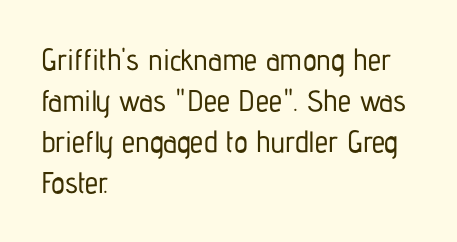
Character widths vary here, with narrow letters taking less room than wide ones. Nobody drew a line under any word here. If you measured baseline to baseline, you'd find a middling distance. The font family rendered here belongs to the sans-serif group. If you drew a ruler down the left edge, every line would touch it.
